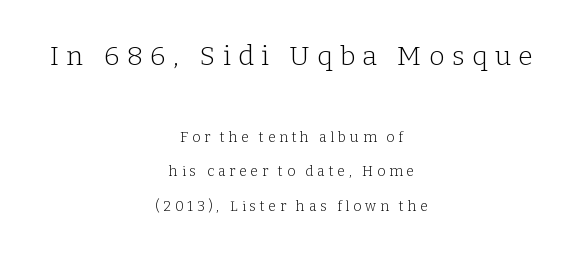
The image shows 27 px text type, upright; set centered, loose line spacing (2.48x), unusually wide letter spacing (+0.27 em), not underlined; the first (top) block is 1.93x larger.
